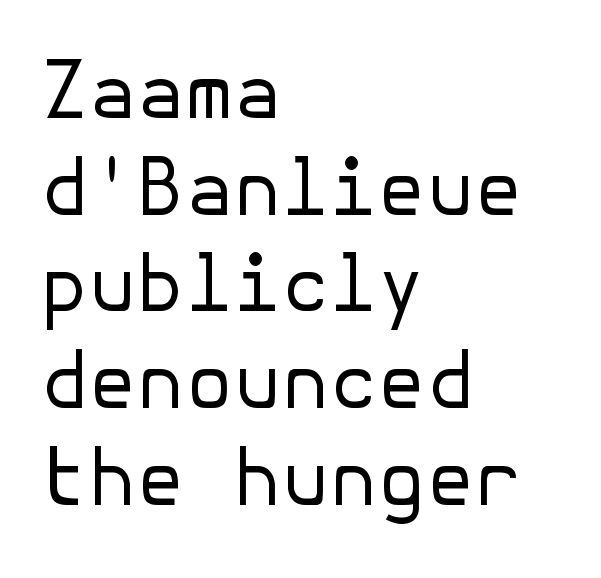
Is this a heavy cut? Hardly; it is regular or lighter. Does the type have serifs? No, each stem ends abruptly. Horizontal alignment here is leftward, the default for most running prose. Glyph-to-glyph distance matches everyday printed text. Rule under the text: the space is simply empty. Quick note: not italic, upright.
